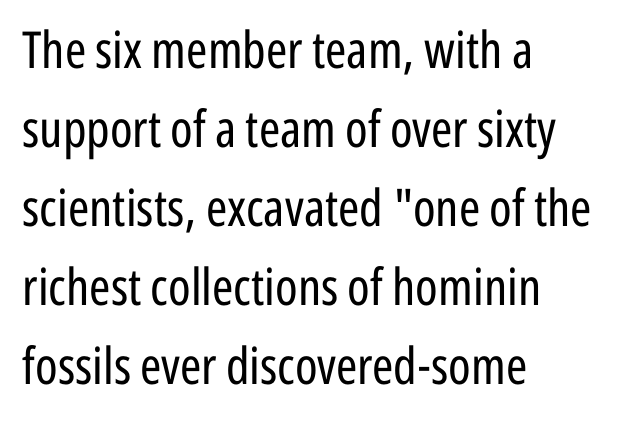
Q: Is the text bold? A: No.
Q: Is the text italic (slanted)? A: No, it is upright.
Q: Is the typeface a serif or a sans-serif typeface? A: Sans-serif.
Q: Is the text underlined? A: No.
Q: How is the paragraph aligned? A: Left-aligned.
Q: Is the spacing between letters normal or unusually wide? A: Normal.
Q: Is the spacing between lines tight, normal or loose? A: Normal.
Q: Width (condensed, normal, or wide)? A: Condensed.
Q: Stroke contrast? A: Low.
Q: x-height? A: Medium.
Q: Monospaced? A: No.
